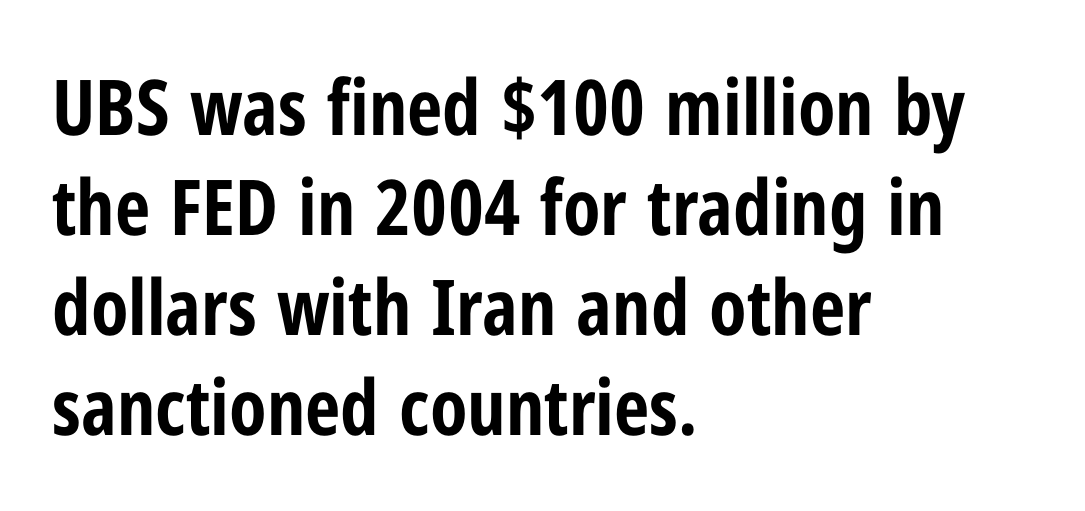
Q: Is the text bold? A: Yes.
Q: Is the text italic (slanted)? A: No, it is upright.
Q: Is the typeface a serif or a sans-serif typeface? A: Sans-serif.
Q: Is the text underlined? A: No.
Q: How is the paragraph aligned? A: Left-aligned.
Q: Is the spacing between letters normal or unusually wide? A: Normal.
Q: Is the spacing between lines tight, normal or loose? A: Normal.
Q: Width (condensed, normal, or wide)? A: Condensed.
Q: Stroke contrast? A: Low.
Q: x-height? A: Medium.
Q: Monospaced? A: No.
